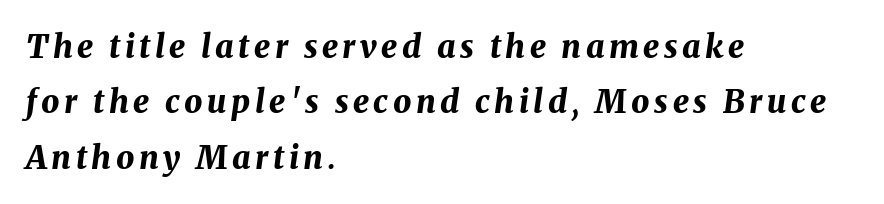
Q: Is the text bold? A: Yes.
Q: Is the text italic (slanted)? A: Yes, it leans right by about 8 degrees.
Q: Is the text underlined? A: No.
Q: How is the paragraph aligned? A: Left-aligned.
Q: Width (condensed, normal, or wide)? A: Normal.
Q: Stroke contrast? A: Medium.
Q: x-height? A: Medium.
Q: Monospaced? A: No.
